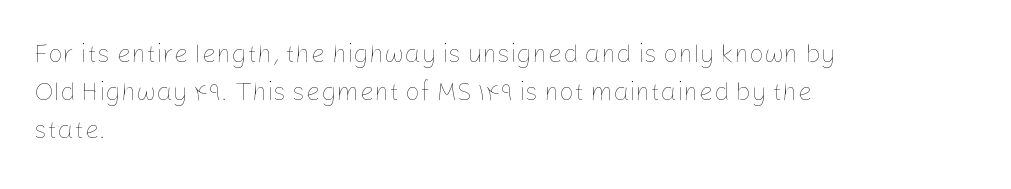
Q: Is the text bold? A: No.
Q: Is the text italic (slanted)? A: No, it is upright.
Q: Is the text underlined? A: No.
Q: How is the paragraph aligned? A: Left-aligned.
Q: Is the spacing between letters normal or unusually wide? A: Normal.
Q: Is the spacing between lines tight, normal or loose? A: Normal.
